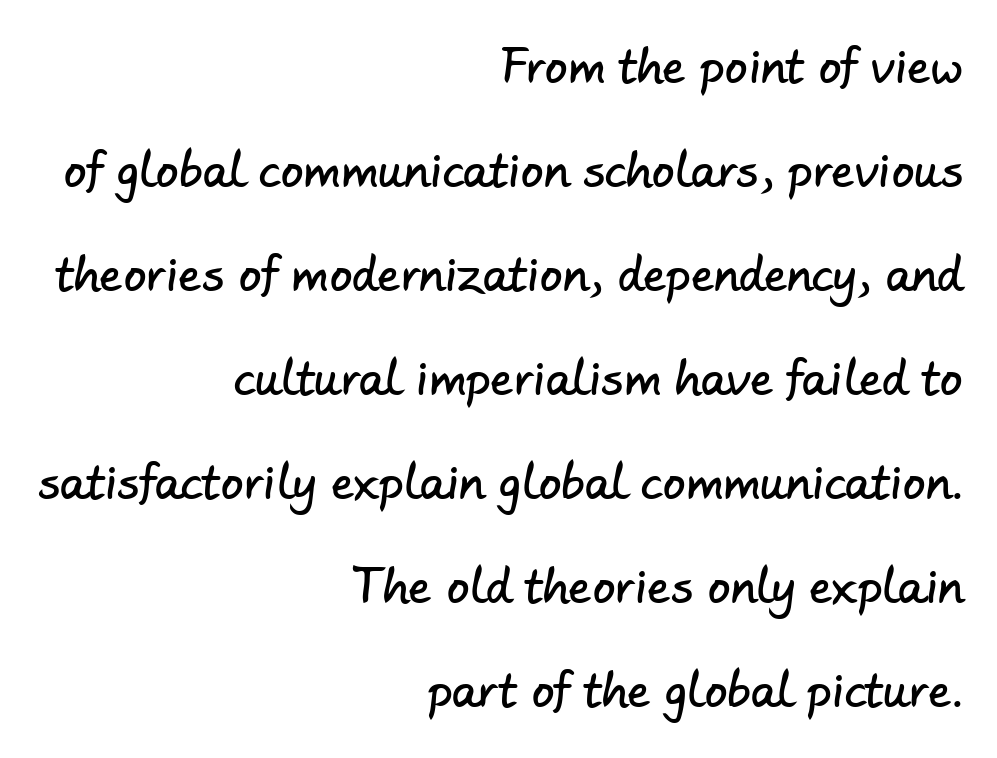
Q: Is the typeface a serif or a sans-serif typeface? A: Sans-serif.
Q: Is the text underlined? A: No.
Q: How is the paragraph aligned? A: Right-aligned.
Q: Is the spacing between letters normal or unusually wide? A: Normal.
Q: Is the spacing between lines tight, normal or loose? A: Loose.
Q: Width (condensed, normal, or wide)? A: Normal.
Q: Stroke contrast? A: Low.
Q: x-height? A: Small.
Q: Monospaced? A: No.
